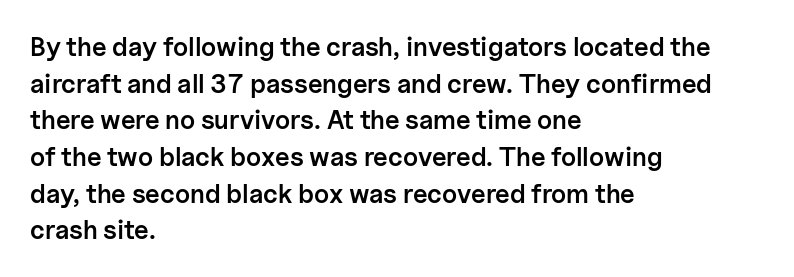
Q: Is the text bold? A: Semi-bold.
Q: Is the text italic (slanted)? A: No, it is upright.
Q: Is the text underlined? A: No.
Q: How is the paragraph aligned? A: Left-aligned.
Q: Is the spacing between letters normal or unusually wide? A: Normal.
Q: Is the spacing between lines tight, normal or loose? A: Normal.
